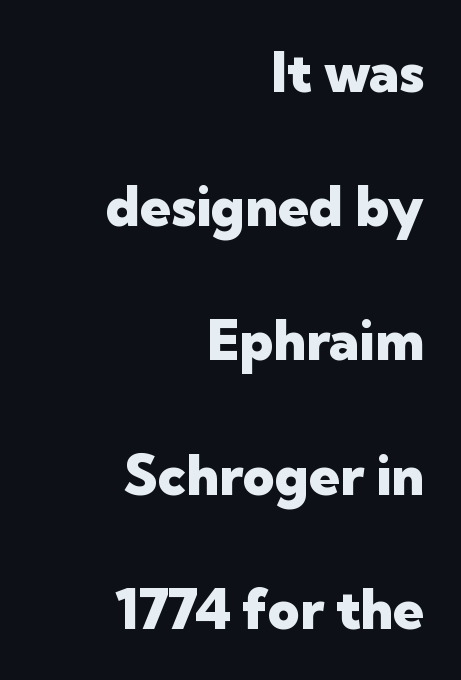
{"serif": "no", "italic": "no", "bold": "yes", "weight": "heavy", "width": "normal", "stroke_contrast": "low", "x_height": "medium", "monospaced": "no", "underline": "no", "align": "right", "line_spacing": "loose", "line_spacing_ratio": 2.44, "letter_spacing": "normal", "letter_spacing_em": 0.0, "glyph_px": 55}
